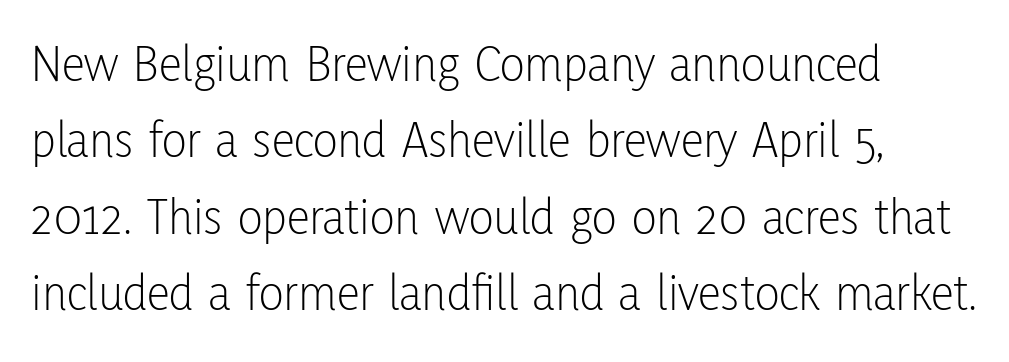
{"serif": "no", "italic": "no", "bold": "no", "weight": "light", "width": "condensed", "stroke_contrast": "low", "x_height": "medium", "monospaced": "no", "underline": "no", "align": "left", "line_spacing": "normal", "line_spacing_ratio": 1.47, "letter_spacing": "normal", "letter_spacing_em": 0.0, "glyph_px": 52}
